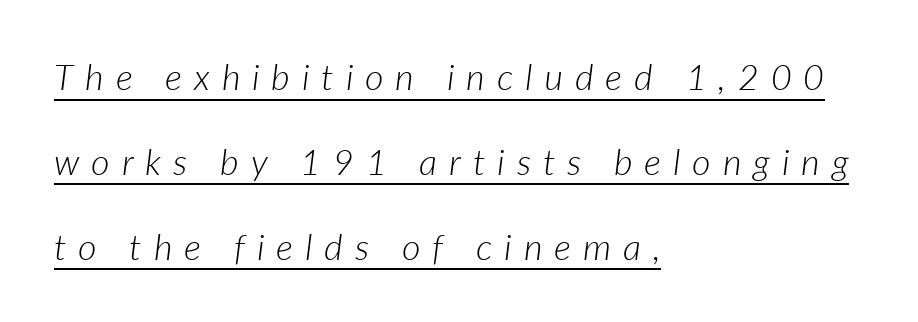
{"italic": "yes", "lean": "right", "slant_degrees": 7, "bold": "no", "weight": "light", "width": "normal", "stroke_contrast": "low", "x_height": "medium", "monospaced": "no", "underline": "yes", "align": "left", "line_spacing": "loose", "line_spacing_ratio": 2.36, "letter_spacing": "wide", "letter_spacing_em": 0.33, "glyph_px": 36}
